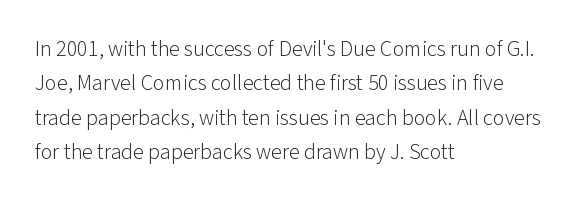
{"italic": "no", "bold": "no", "underline": "no", "align": "left", "line_spacing": "normal", "line_spacing_ratio": 1.56, "letter_spacing": "normal", "letter_spacing_em": 0.0, "glyph_px": 22}
